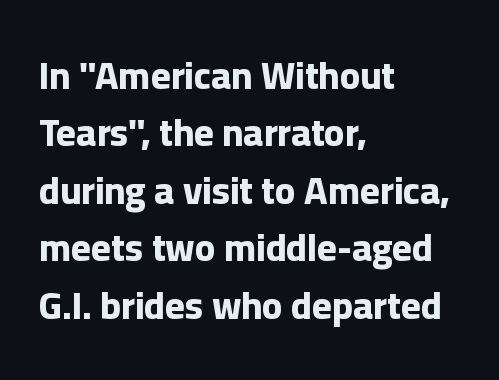
Q: Is the text bold? A: Yes.
Q: Is the text italic (slanted)? A: No, it is upright.
Q: Is the typeface a serif or a sans-serif typeface? A: Sans-serif.
Q: Is the text underlined? A: No.
Q: How is the paragraph aligned? A: Left-aligned.
Q: Is the spacing between letters normal or unusually wide? A: Normal.
Q: Is the spacing between lines tight, normal or loose? A: Normal.
Q: Width (condensed, normal, or wide)? A: Normal.
Q: Stroke contrast? A: Low.
Q: x-height? A: Medium.
Q: Monospaced? A: No.
